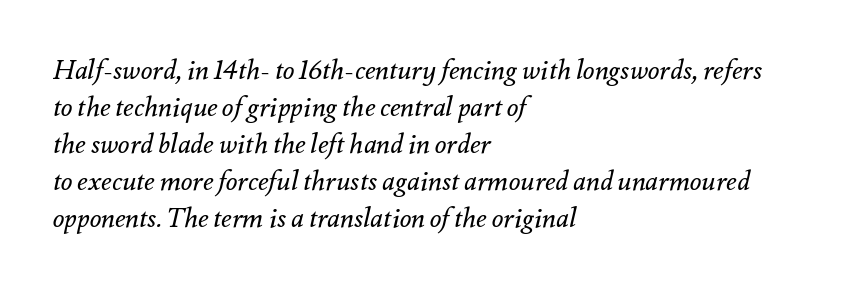
Q: Is the text bold? A: No.
Q: Is the text italic (slanted)? A: Yes, it leans right by about 12 degrees.
Q: Is the text underlined? A: No.
Q: How is the paragraph aligned? A: Left-aligned.
Q: Is the spacing between letters normal or unusually wide? A: Normal.
Q: Is the spacing between lines tight, normal or loose? A: Normal.
